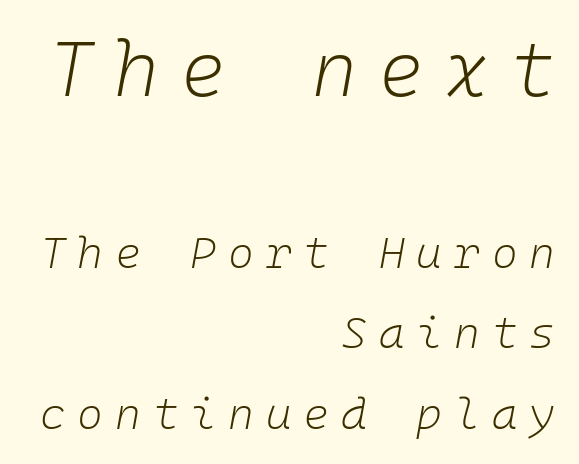
{"italic": "yes", "lean": "right", "slant_degrees": 10, "bold": "no", "weight": "light", "width": "normal", "stroke_contrast": "low", "x_height": "medium", "monospaced": "yes", "underline": "no", "align": "right", "line_spacing_ratio": 1.83, "letter_spacing": "wide", "letter_spacing_em": 0.27, "larger_block": "first", "size_ratio": 1.75, "glyph_px": 77}
